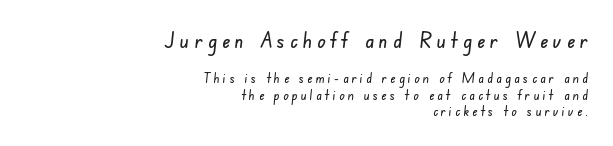
Q: Is the text underlined? A: No.
Q: How is the paragraph aligned? A: Right-aligned.
Q: Is the spacing between letters normal or unusually wide? A: Unusually wide.
Q: Which block of text is set in a larger size, the first (top) or the second (bottom)? A: The first (top) one.
